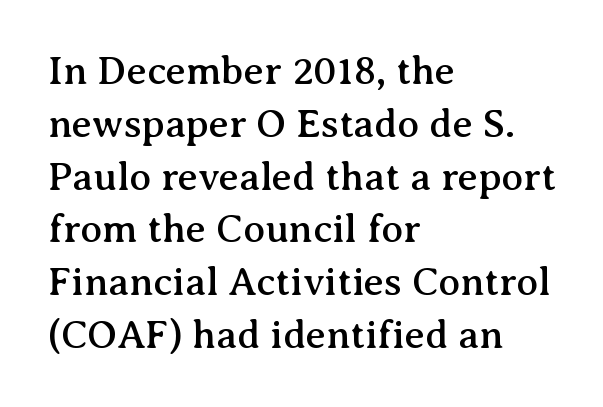
What stands out about the letter spacing? Nothing — it is the standard amount. The rows are spaced the way most documents space them. Glance below the letters and you will spot only blank space. A typesetter would call this proportional, since set widths differ per character.
